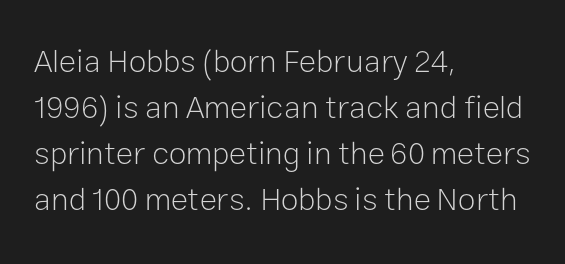
Weight: regular or lighter. Normally led — the rows are evenly, conventionally spaced. Nothing sits at the stroke ends, so this counts as sans-serif. How are the letters spaced? Ordinarily, with no added tracking. Looks like regular typesetting: each glyph gets only the width it needs. Rule under the text: the space is simply empty.
